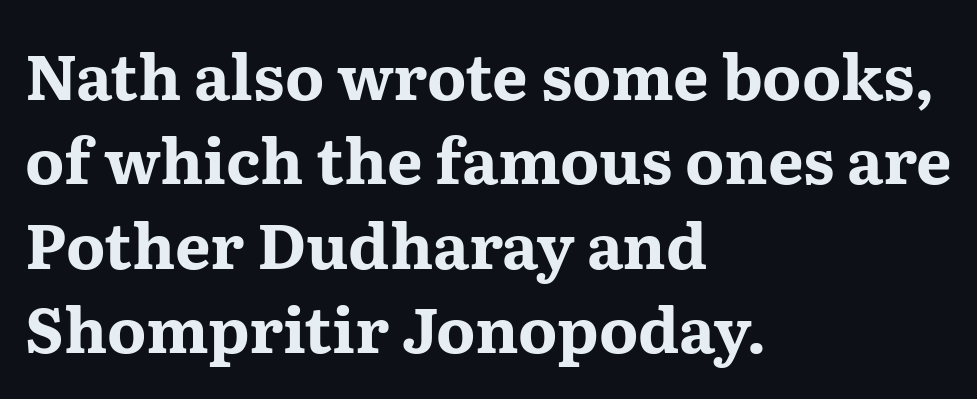
The image shows 63 px bold, wide serif type, upright; set left-aligned, normal line spacing (1.34x), normal letter spacing, not underlined; medium stroke contrast and a medium x-height.
